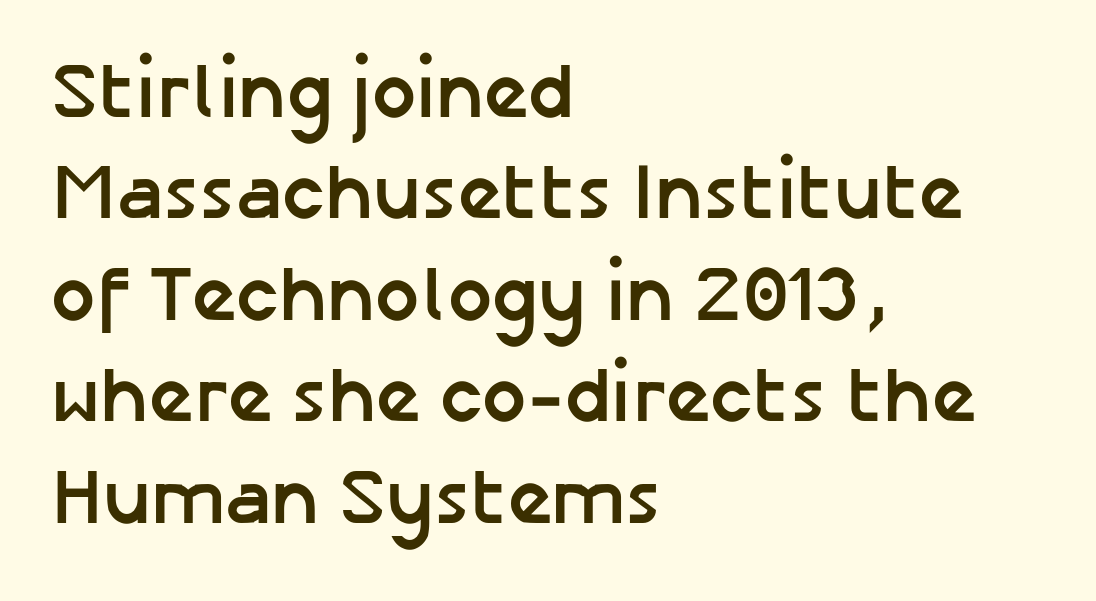
The image shows 78 px semibold sans-serif type, upright; set left-aligned, normal line spacing (1.3x), normal letter spacing, not underlined; low stroke contrast and a medium x-height.
